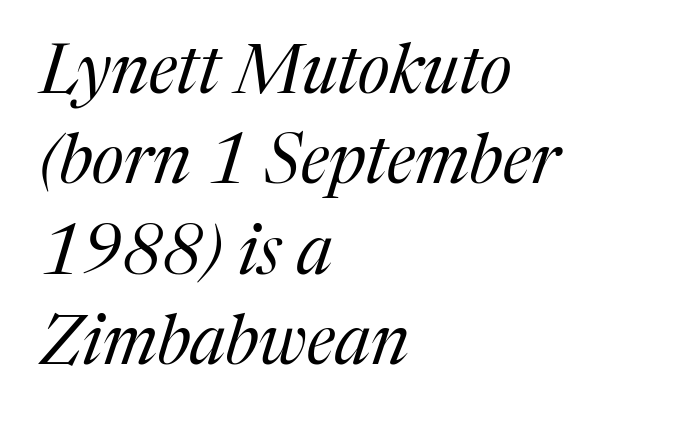
The font's italic variant was chosen for this text. This sample has the flowing, uneven cadence of proportional lettering. The ragged edge is on the right, which tells us the setting is flush left. How are the letters spaced? Ordinarily, with no added tracking.
